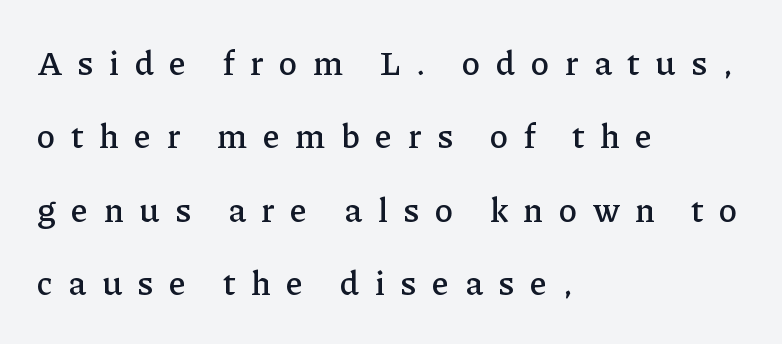
The image shows 34 px serif type, upright; set left-aligned, loose line spacing (2.16x), unusually wide letter spacing (+0.45 em), not underlined; low stroke contrast and a medium x-height.
